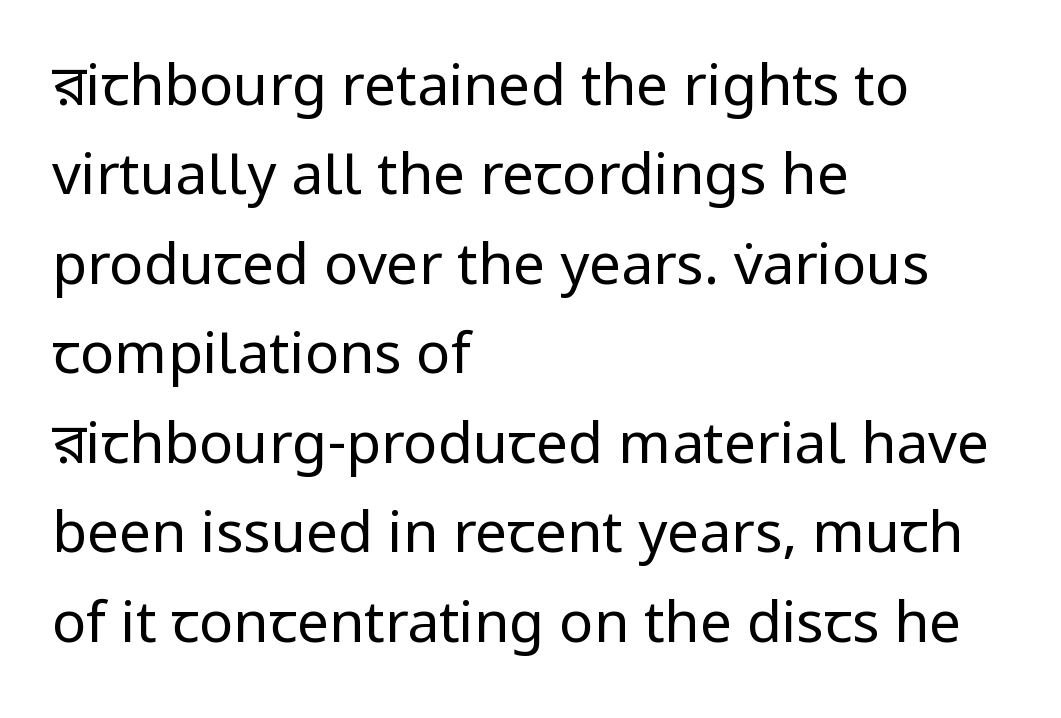
This rendering features lettering with no underline. The weight tops out at a normal text grade. A typesetter would call this proportional, since set widths differ per character. Left-aligned paragraph, ragged on the right. Serif or sans? Sans — the stroke terminals are bare. Normally led — the rows are evenly, conventionally spaced.
